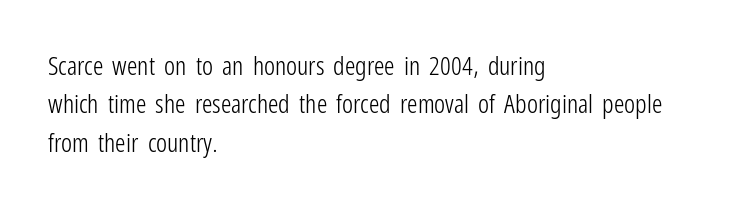
Leftover space on each line is placed entirely after the last word. The font sits on the lighter half of the weight spectrum, regular included. Here the glyphs are tracked normally, forming tight word shapes. Evenly set lines give the paragraph a standard silhouette. The area under the type is left untouched. The letters stand upright; this is a roman face.
